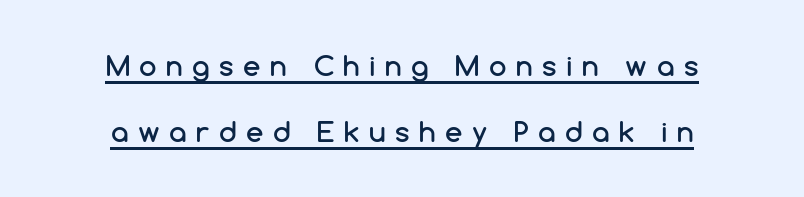
The image shows 28 px sans-serif type, upright; set centered, loose line spacing (2.37x), unusually wide letter spacing (+0.34 em), underlined; low stroke contrast and a medium x-height.
